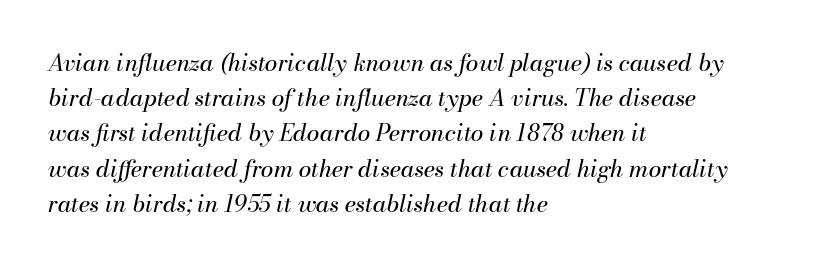
{"italic": "yes", "lean": "right", "slant_degrees": 13, "bold": "no", "underline": "no", "align": "left", "line_spacing": "normal", "line_spacing_ratio": 1.53, "letter_spacing": "normal", "letter_spacing_em": 0.0, "glyph_px": 23}
